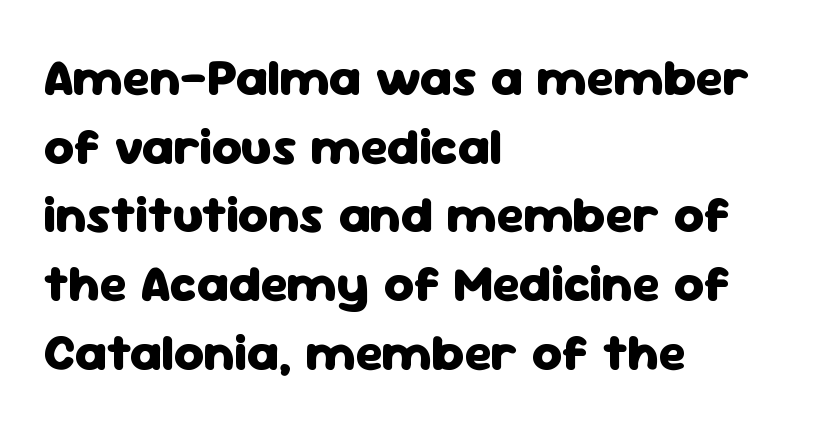
{"serif": "no", "italic": "no", "bold": "yes", "weight": "heavy", "width": "normal", "stroke_contrast": "low", "x_height": "medium", "monospaced": "no", "underline": "no", "align": "left", "line_spacing": "normal", "line_spacing_ratio": 1.32, "letter_spacing": "normal", "letter_spacing_em": 0.0, "glyph_px": 52}
